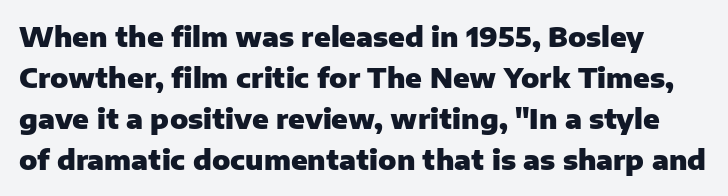
The image shows 27 px bold type, upright; set normal line spacing (1.52x), normal letter spacing, not underlined.
